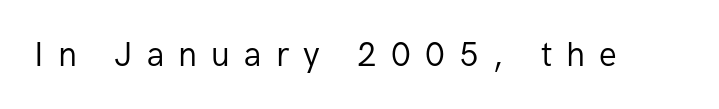
The image shows 33 px regular-weight sans-serif type, upright; set unusually wide letter spacing (+0.43 em), not underlined; low stroke contrast and a medium x-height.
